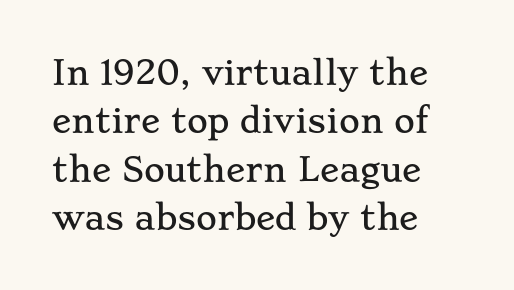
Q: Is the text italic (slanted)? A: No, it is upright.
Q: Is the typeface a serif or a sans-serif typeface? A: Serif.
Q: Is the text underlined? A: No.
Q: How is the paragraph aligned? A: Left-aligned.
Q: Is the spacing between letters normal or unusually wide? A: Normal.
Q: Is the spacing between lines tight, normal or loose? A: Normal.
Q: Width (condensed, normal, or wide)? A: Wide.
Q: Stroke contrast? A: Low.
Q: x-height? A: Small.
Q: Monospaced? A: No.
